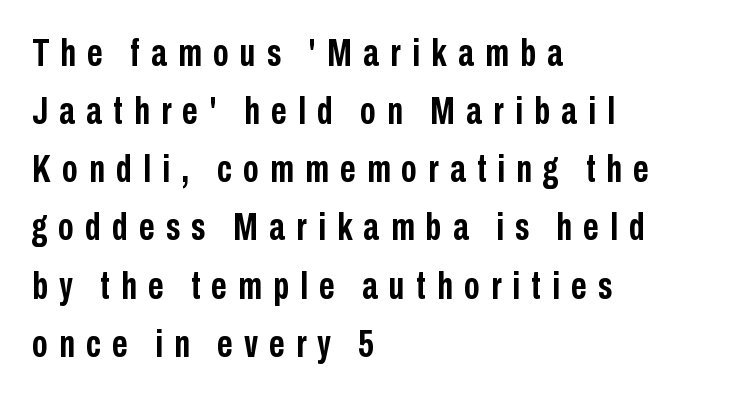
The image shows 38 px semibold, condensed sans-serif type, upright; set left-aligned, normal line spacing (1.53x), unusually wide letter spacing (+0.3 em), not underlined; low stroke contrast and a medium x-height.
